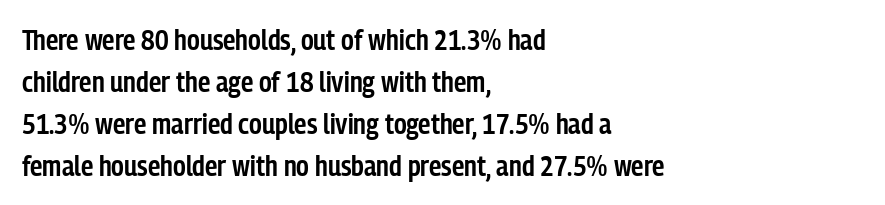
The image shows 28 px semibold, condensed sans-serif type, upright; set left-aligned, normal line spacing (1.5x), normal letter spacing, not underlined; low stroke contrast and a medium x-height.
